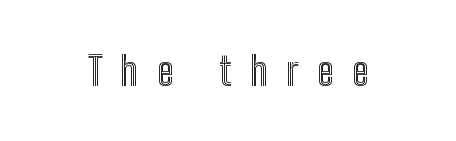
Q: Is the text italic (slanted)? A: No, it is upright.
Q: Is the text underlined? A: No.
Q: Is the spacing between letters normal or unusually wide? A: Unusually wide.
Q: Width (condensed, normal, or wide)? A: Condensed.
Q: x-height? A: Medium.
Q: Monospaced? A: No.
